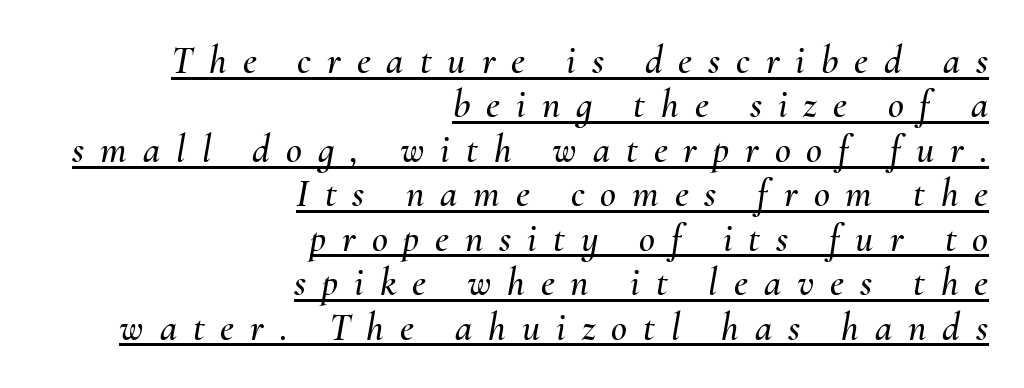
Q: Is the text italic (slanted)? A: Yes, it leans right by about 10 degrees.
Q: Is the text underlined? A: Yes.
Q: How is the paragraph aligned? A: Right-aligned.
Q: Is the spacing between letters normal or unusually wide? A: Unusually wide.
Q: Is the spacing between lines tight, normal or loose? A: Tight.
Q: Width (condensed, normal, or wide)? A: Normal.
Q: Stroke contrast? A: Medium.
Q: x-height? A: Small.
Q: Monospaced? A: No.
